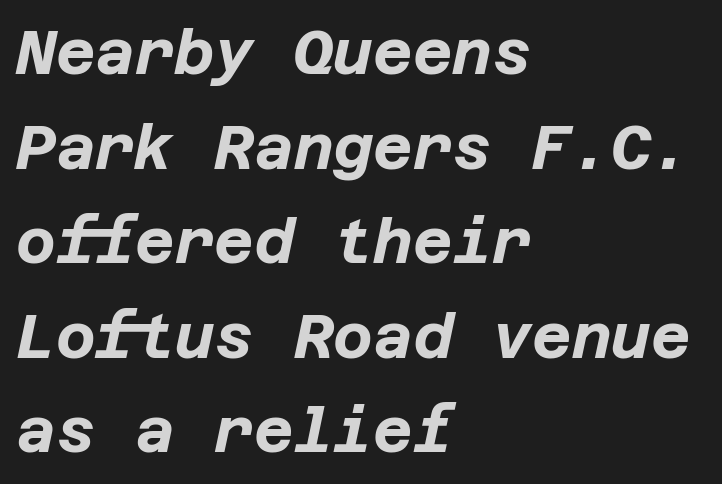
The image shows 61 px bold type, italic (leaning right); set left-aligned, normal line spacing (1.55x), normal letter spacing, not underlined; low stroke contrast and a large x-height.
